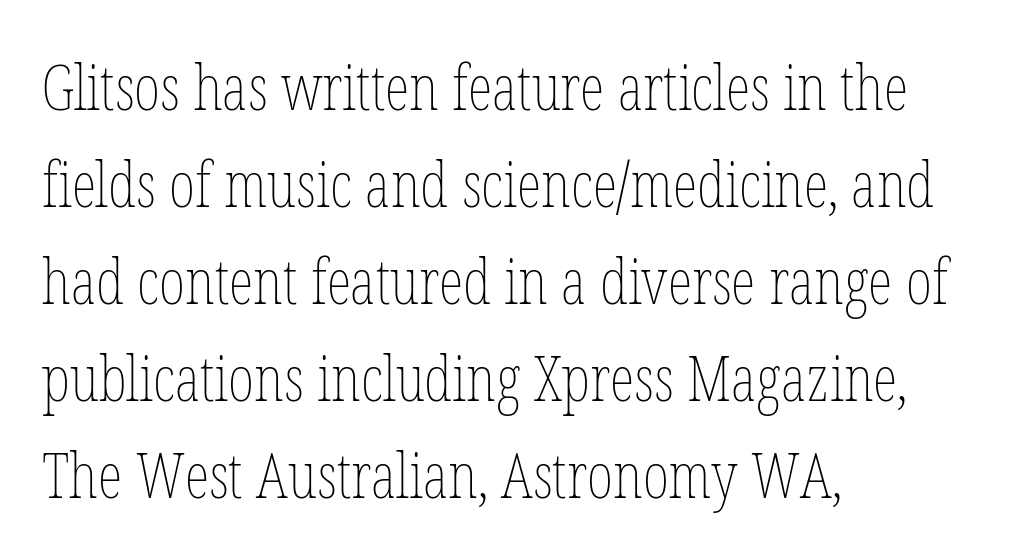
The image shows 63 px thin, condensed type, upright; set left-aligned, normal line spacing (1.54x), normal letter spacing, not underlined; low stroke contrast and a medium x-height.
